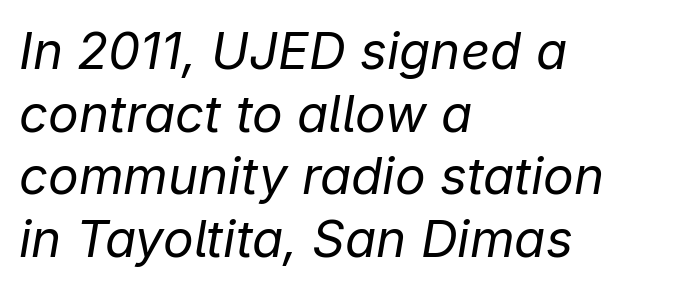
Q: Is the text bold? A: No.
Q: Is the text italic (slanted)? A: Yes, it leans right by about 9 degrees.
Q: Is the text underlined? A: No.
Q: How is the paragraph aligned? A: Left-aligned.
Q: Is the spacing between letters normal or unusually wide? A: Normal.
Q: Width (condensed, normal, or wide)? A: Normal.
Q: Stroke contrast? A: Low.
Q: x-height? A: Medium.
Q: Monospaced? A: No.
